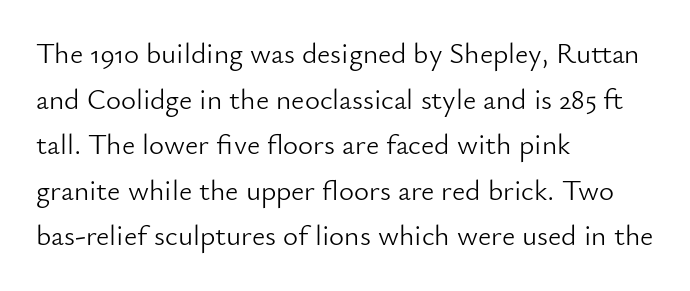
{"serif": "no", "italic": "no", "bold": "no", "weight": "light", "width": "normal", "stroke_contrast": "low", "x_height": "small", "monospaced": "no", "underline": "no", "align": "left", "line_spacing": "normal", "line_spacing_ratio": 1.57, "letter_spacing": "normal", "letter_spacing_em": 0.0, "glyph_px": 29}
